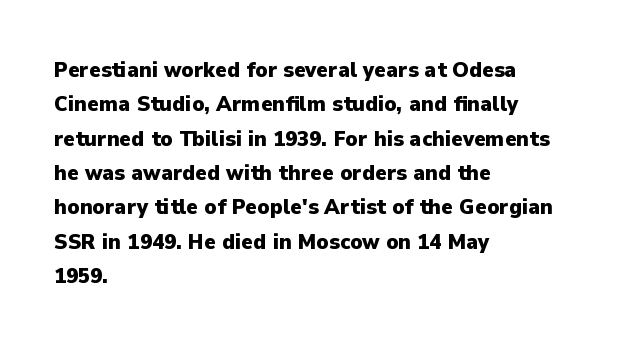
Upright lettering throughout. Just letters on the line, the space beneath them empty. The vertical gap from one line to the next is medium. Strong, thick strokes mark this as bold type. Short and long lines alike share a common starting point at left.
